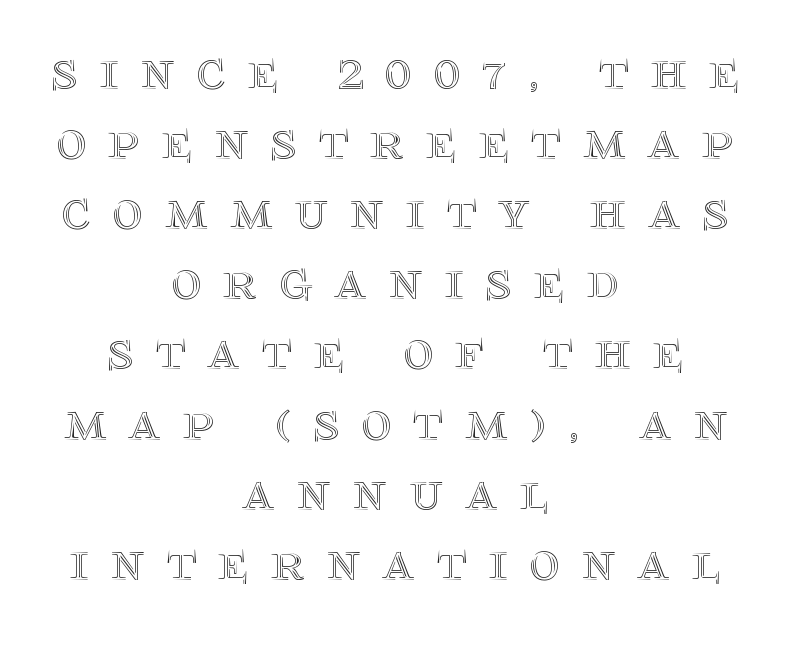
The image shows 57 px text type, upright; set centered, line spacing 1.23x, unusually wide letter spacing (+0.39 em), not underlined; a large x-height.
